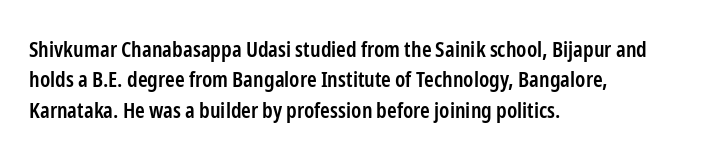
{"italic": "no", "bold": "semi", "underline": "no", "align": "left", "line_spacing": "normal", "line_spacing_ratio": 1.38, "letter_spacing": "normal", "letter_spacing_em": 0.0, "glyph_px": 22}
